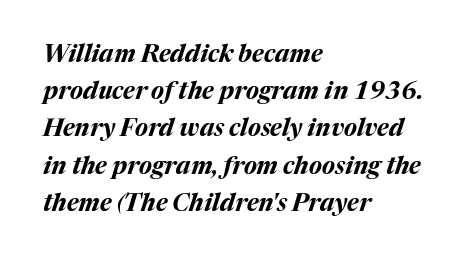
{"italic": "yes", "lean": "right", "slant_degrees": 17, "bold": "yes", "underline": "no", "align": "left", "line_spacing": "normal", "line_spacing_ratio": 1.55, "letter_spacing": "normal", "letter_spacing_em": 0.0, "glyph_px": 24}
